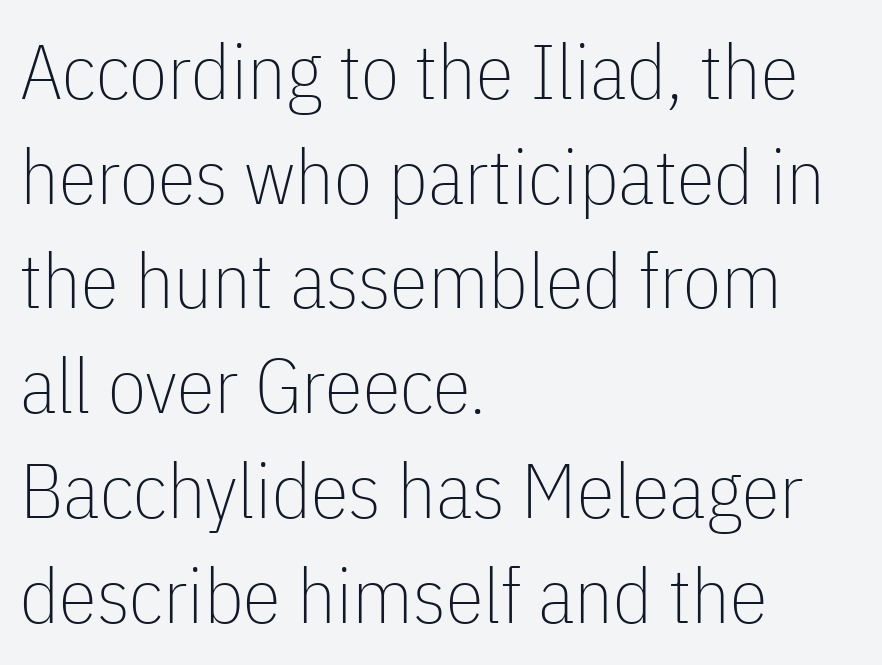
The rendering shows plain stroke endings on the letterforms — a sans-serif design. Line starts are locked; line ends wander. The baseline area is clear. Does extra space separate the letters? No, they use regular spacing. Here the designer chose a conventional face with non-uniform glyph widths. This sample keeps an unexceptional amount of space between lines.
